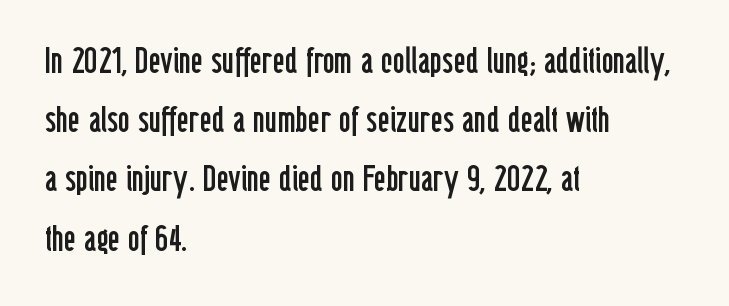
This sample keeps an unexceptional amount of space between lines. Layout note: lines flush left. Proportional: the letters do not fall into vertical columns. The font is comparable to plain body text, perhaps lighter.
